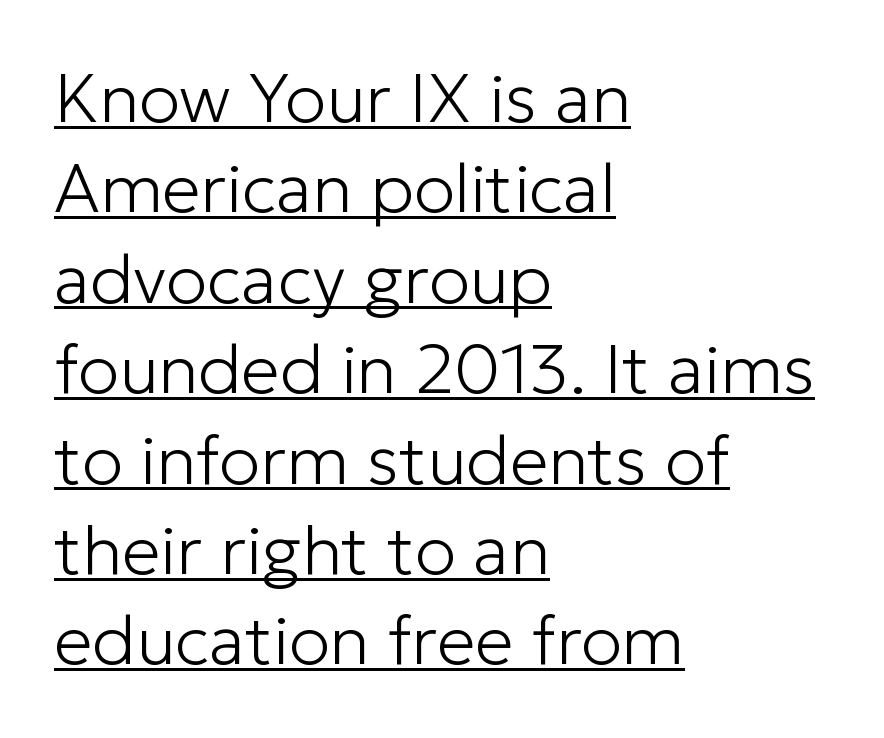
{"serif": "no", "italic": "no", "bold": "no", "weight": "light", "width": "normal", "stroke_contrast": "low", "x_height": "medium", "monospaced": "no", "underline": "yes", "align": "left", "line_spacing": "normal", "line_spacing_ratio": 1.31, "letter_spacing": "normal", "letter_spacing_em": 0.0, "glyph_px": 69}
